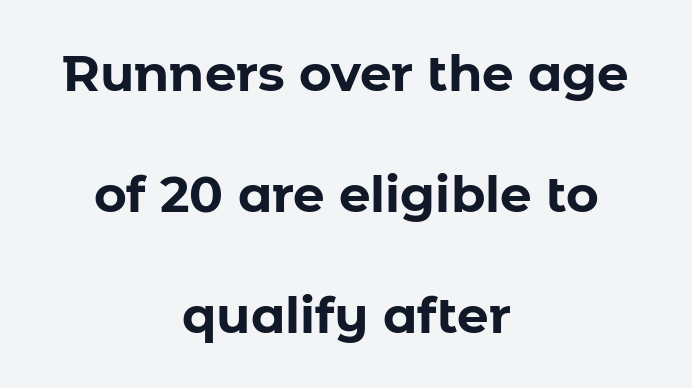
{"serif": "no", "italic": "no", "bold": "yes", "weight": "bold", "width": "normal", "stroke_contrast": "low", "x_height": "medium", "monospaced": "no", "underline": "no", "align": "center", "line_spacing": "loose", "line_spacing_ratio": 2.42, "letter_spacing": "normal", "letter_spacing_em": 0.0, "glyph_px": 50}
